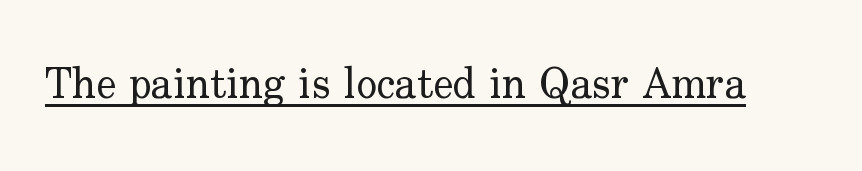
Q: Is the text bold? A: No.
Q: Is the text italic (slanted)? A: No, it is upright.
Q: Is the typeface a serif or a sans-serif typeface? A: Serif.
Q: Is the text underlined? A: Yes.
Q: Is the spacing between letters normal or unusually wide? A: Normal.
Q: Width (condensed, normal, or wide)? A: Normal.
Q: Stroke contrast? A: Low.
Q: x-height? A: Small.
Q: Monospaced? A: No.
